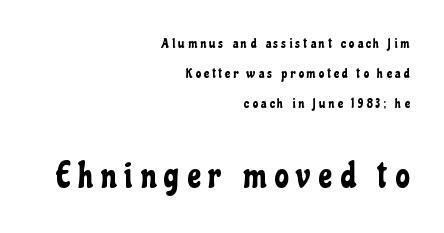
The image shows 36 px condensed sans-serif type, upright; set right-aligned, loose line spacing (2.14x), unusually wide letter spacing (+0.22 em), not underlined; the second (bottom) block is 2.57x larger; low stroke contrast and a medium x-height.
